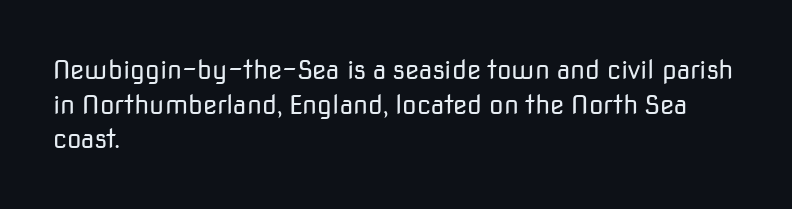
{"italic": "no", "bold": "no", "underline": "no", "align": "left", "line_spacing": "normal", "line_spacing_ratio": 1.33, "letter_spacing": "normal", "letter_spacing_em": 0.0, "glyph_px": 26}
